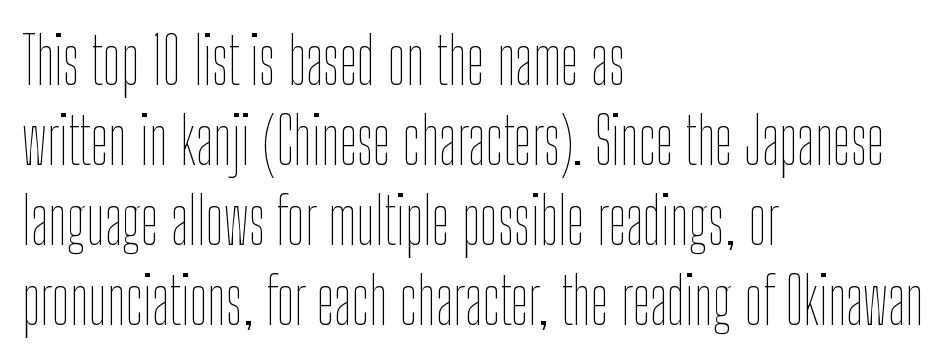
Q: Is the text bold? A: No.
Q: Is the text italic (slanted)? A: No, it is upright.
Q: Is the text underlined? A: No.
Q: How is the paragraph aligned? A: Left-aligned.
Q: Is the spacing between letters normal or unusually wide? A: Normal.
Q: Is the spacing between lines tight, normal or loose? A: Normal.
Q: Width (condensed, normal, or wide)? A: Condensed.
Q: Stroke contrast? A: Low.
Q: x-height? A: Medium.
Q: Monospaced? A: No.
